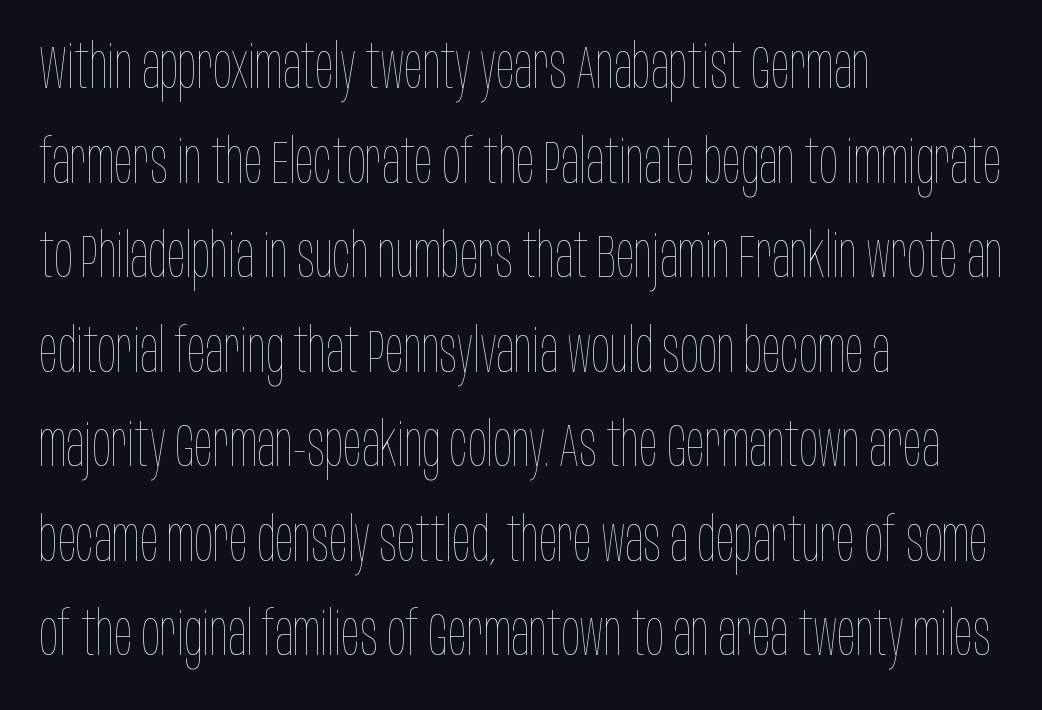
Quick note: not italic, upright. Visually the block forms a straight wall on the left and a jagged coastline on the right. There is no visible air inserted between adjacent glyphs. Underlining? Definitely not there.
